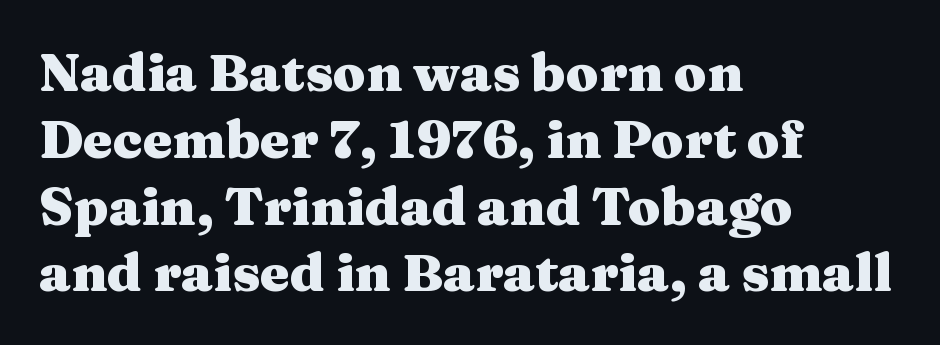
Q: Is the text bold? A: Yes.
Q: Is the text italic (slanted)? A: No, it is upright.
Q: Is the typeface a serif or a sans-serif typeface? A: Serif.
Q: Is the text underlined? A: No.
Q: How is the paragraph aligned? A: Left-aligned.
Q: Is the spacing between letters normal or unusually wide? A: Normal.
Q: Is the spacing between lines tight, normal or loose? A: Normal.
Q: Width (condensed, normal, or wide)? A: Wide.
Q: Stroke contrast? A: Medium.
Q: x-height? A: Medium.
Q: Monospaced? A: No.
